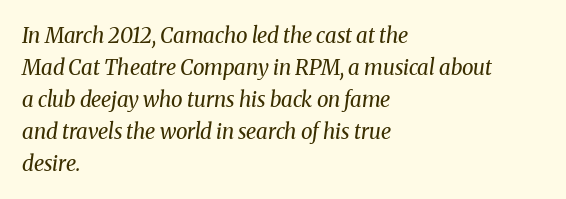
Q: Is the text bold? A: No.
Q: Is the text italic (slanted)? A: Yes, it leans right by about 8 degrees.
Q: Is the text underlined? A: No.
Q: How is the paragraph aligned? A: Left-aligned.
Q: Is the spacing between letters normal or unusually wide? A: Normal.
Q: Is the spacing between lines tight, normal or loose? A: Normal.
